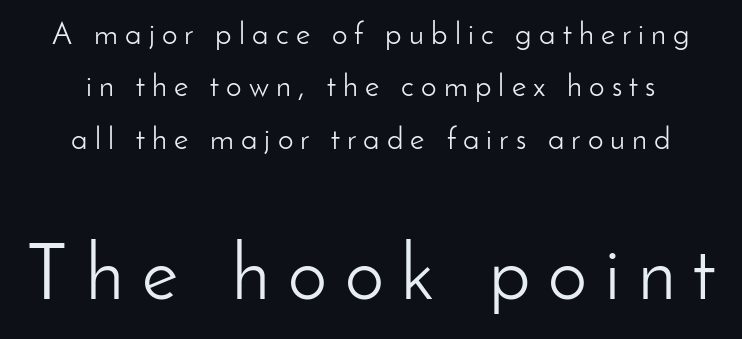
The space between consecutive lines is moderate. These lines are rendered in a variable-pitch font. Ordinary non-slanted type is in use. Typesetter's note — lower block bumped up in size, upper block left smaller.
